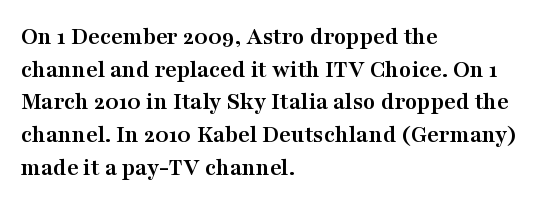
You could call the tracking neutral — neither tight nor loose. Ordinary non-slanted type is in use. Heavy, bold letterforms. Does the copy run flush right? No — it runs flush left. Regular leading.
